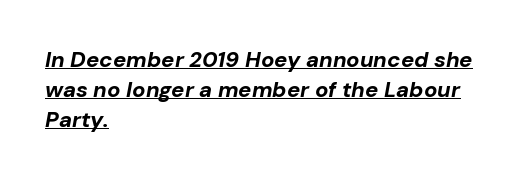
The image shows 22 px bold type, italic (leaning right); set left-aligned, normal line spacing (1.36x), normal letter spacing, underlined.
